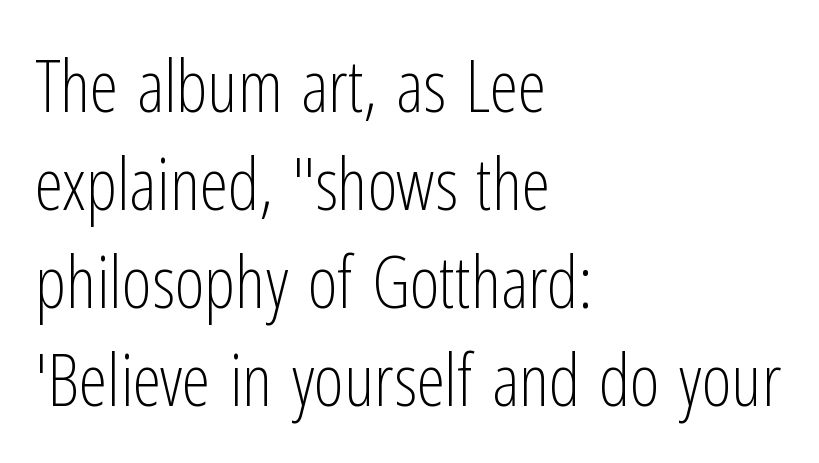
The image shows 72 px light, condensed sans-serif type, upright; set left-aligned, normal line spacing (1.36x), normal letter spacing, not underlined; low stroke contrast and a medium x-height.
